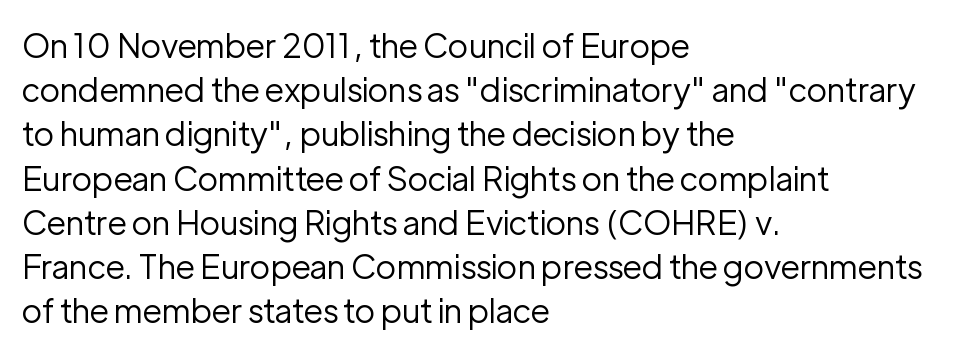
{"serif": "no", "italic": "no", "bold": "no", "weight": "regular", "width": "normal", "stroke_contrast": "low", "x_height": "medium", "monospaced": "no", "underline": "no", "align": "left", "line_spacing": "normal", "line_spacing_ratio": 1.34, "letter_spacing": "normal", "letter_spacing_em": 0.0, "glyph_px": 33}
